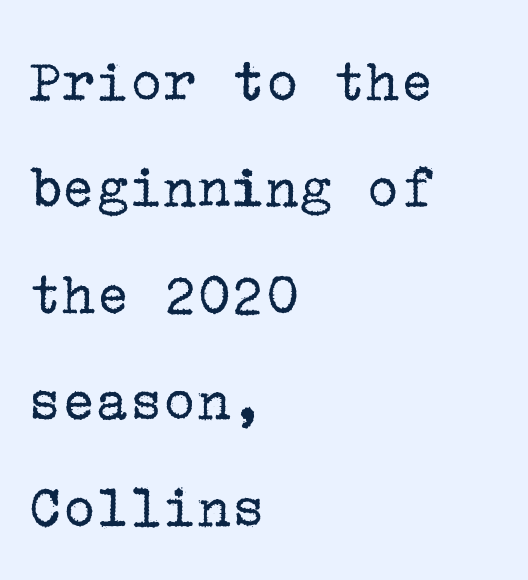
The line texture is even and compact thanks to regular tracking. The lines sit at an ordinary, default distance from one another. I'd call this a serif setting — the letters wear small feet. Leftover space on each line is placed entirely after the last word.
